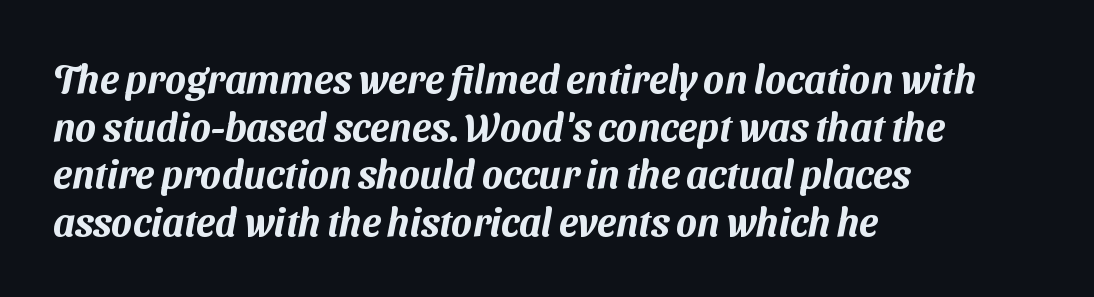
{"serif": "no", "width": "normal", "stroke_contrast": "medium", "x_height": "medium", "monospaced": "no", "underline": "no", "align": "left", "line_spacing_ratio": 1.22, "letter_spacing": "normal", "letter_spacing_em": 0.0, "glyph_px": 39}
